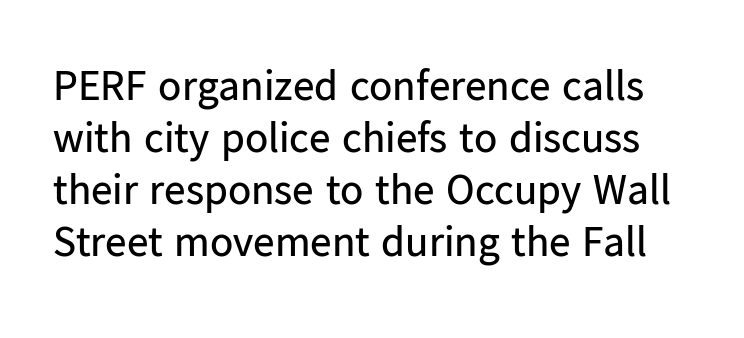
{"serif": "no", "italic": "no", "bold": "no", "weight": "regular", "width": "normal", "stroke_contrast": "low", "x_height": "medium", "monospaced": "no", "underline": "no", "line_spacing_ratio": 1.21, "letter_spacing": "normal", "letter_spacing_em": 0.0, "glyph_px": 43}
